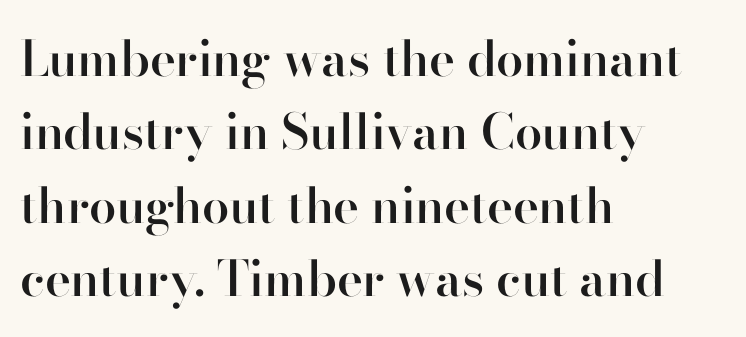
Q: Is the text bold? A: Semi-bold.
Q: Is the text italic (slanted)? A: No, it is upright.
Q: Is the typeface a serif or a sans-serif typeface? A: Sans-serif.
Q: Is the text underlined? A: No.
Q: How is the paragraph aligned? A: Left-aligned.
Q: Is the spacing between letters normal or unusually wide? A: Normal.
Q: Is the spacing between lines tight, normal or loose? A: Normal.
Q: Width (condensed, normal, or wide)? A: Normal.
Q: Stroke contrast? A: High.
Q: x-height? A: Small.
Q: Monospaced? A: No.
